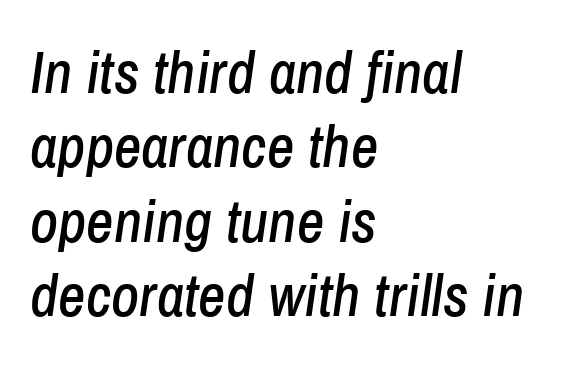
{"italic": "yes", "lean": "right", "slant_degrees": 8, "width": "condensed", "stroke_contrast": "low", "x_height": "medium", "monospaced": "no", "underline": "no", "align": "left", "line_spacing_ratio": 1.24, "letter_spacing": "normal", "letter_spacing_em": 0.0, "glyph_px": 60}
